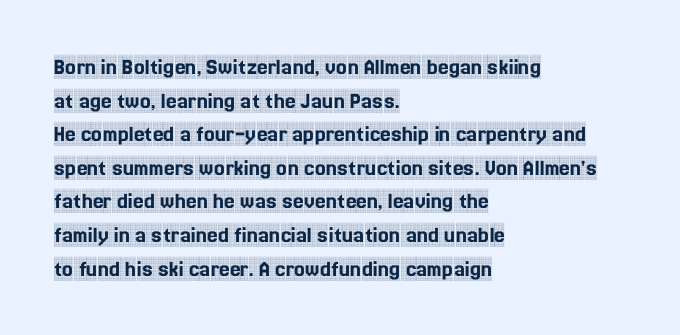
{"italic": "no", "underline": "no", "align": "left", "line_spacing": "normal", "line_spacing_ratio": 1.4, "letter_spacing": "normal", "letter_spacing_em": 0.0, "glyph_px": 24}
